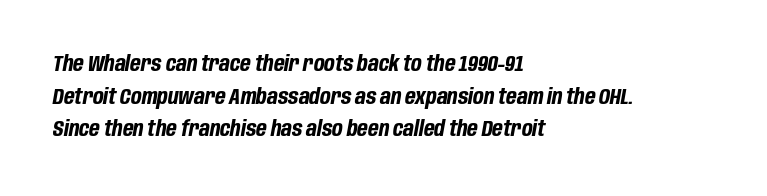
Q: Is the text bold? A: Yes.
Q: Is the text italic (slanted)? A: Yes, it leans right by about 10 degrees.
Q: Is the text underlined? A: No.
Q: How is the paragraph aligned? A: Left-aligned.
Q: Is the spacing between letters normal or unusually wide? A: Normal.
Q: Is the spacing between lines tight, normal or loose? A: Normal.
